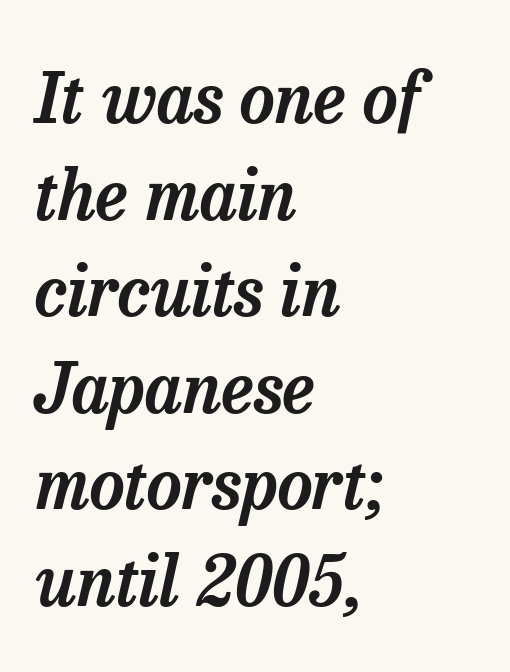
The image shows 69 px serif type, italic (leaning right); set left-aligned, normal line spacing (1.4x), normal letter spacing, not underlined; low stroke contrast and a medium x-height.
